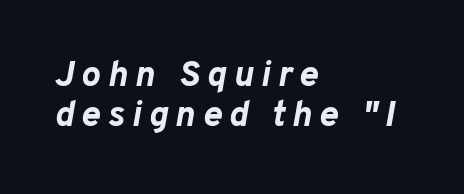
The face used here is rendered with a markedly widened letterfit. Where is the straight margin? On the left. The letters advance in unequal steps, a hallmark of proportional type. Plain, unruled lines of type.
